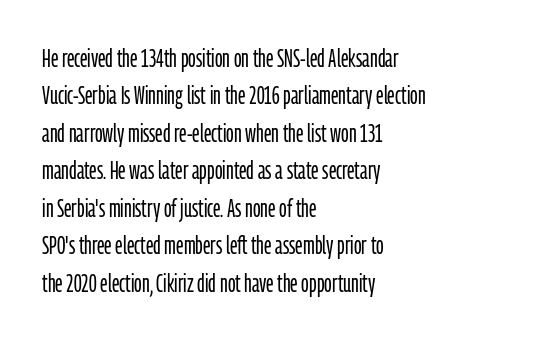
In CSS terms this would be text-align: left. Descenders are the only things crossing below the line. One glance says typical: line gaps are just what's usual. This is the regular roman posture of the typeface.
